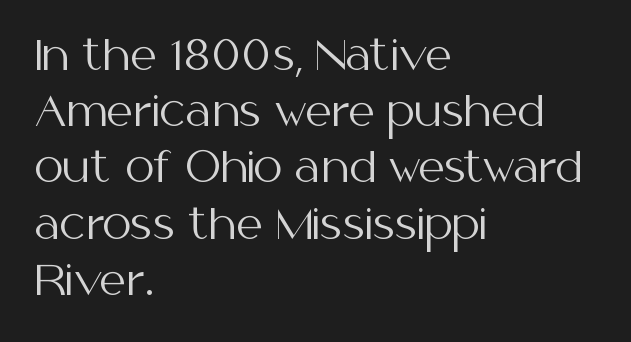
Q: Is the text bold? A: No.
Q: Is the text italic (slanted)? A: No, it is upright.
Q: Is the typeface a serif or a sans-serif typeface? A: Sans-serif.
Q: Is the text underlined? A: No.
Q: How is the paragraph aligned? A: Left-aligned.
Q: Is the spacing between letters normal or unusually wide? A: Normal.
Q: Is the spacing between lines tight, normal or loose? A: Normal.
Q: Width (condensed, normal, or wide)? A: Normal.
Q: Stroke contrast? A: Medium.
Q: x-height? A: Medium.
Q: Monospaced? A: No.
